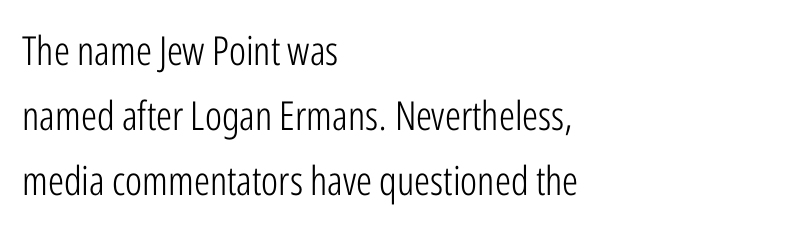
The image shows 40 px light, condensed sans-serif type, upright; set left-aligned, normal line spacing (1.62x), normal letter spacing, not underlined; low stroke contrast and a medium x-height.
